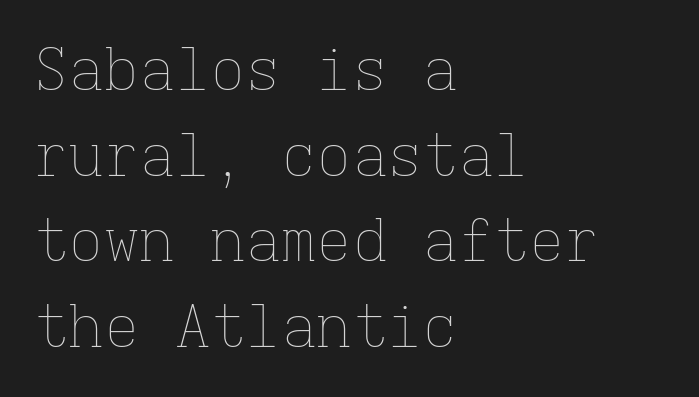
{"italic": "no", "bold": "no", "weight": "thin", "width": "normal", "stroke_contrast": "low", "x_height": "medium", "monospaced": "yes", "underline": "no", "align": "left", "line_spacing": "normal", "line_spacing_ratio": 1.45, "letter_spacing": "normal", "letter_spacing_em": 0.0, "glyph_px": 59}
